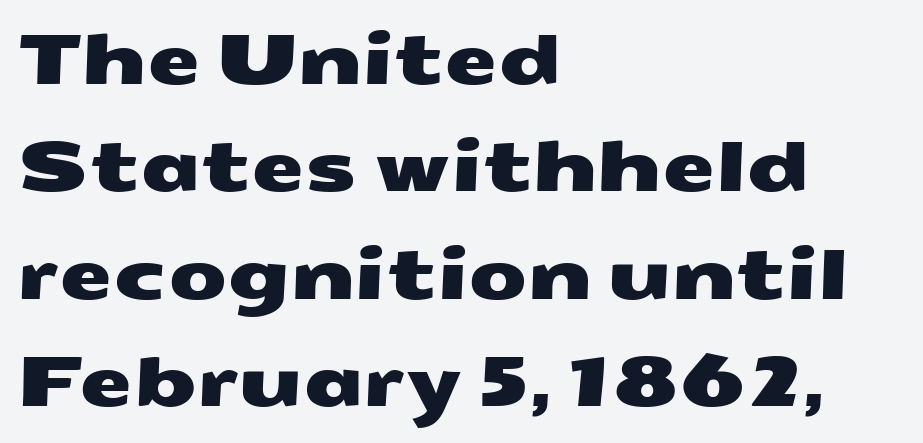
{"serif": "no", "width": "wide", "stroke_contrast": "medium", "x_height": "medium", "monospaced": "no", "underline": "no", "align": "left", "line_spacing": "normal", "line_spacing_ratio": 1.58, "letter_spacing": "normal", "letter_spacing_em": 0.0, "glyph_px": 68}
